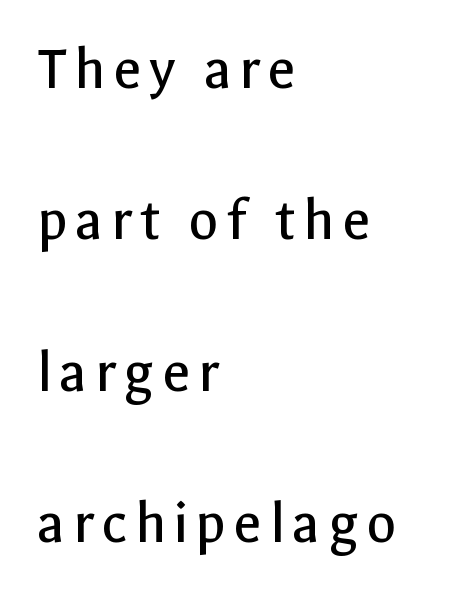
The image shows 62 px regular-weight sans-serif type, upright; set left-aligned, loose line spacing (2.44x), not underlined; a medium x-height.
